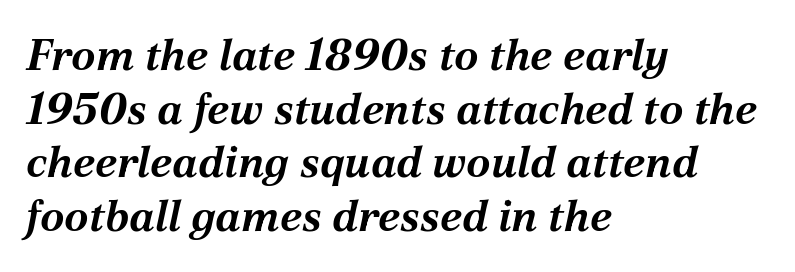
Q: Is the text bold? A: Yes.
Q: Is the text italic (slanted)? A: Yes, it leans right by about 12 degrees.
Q: Is the text underlined? A: No.
Q: How is the paragraph aligned? A: Left-aligned.
Q: Is the spacing between letters normal or unusually wide? A: Normal.
Q: Width (condensed, normal, or wide)? A: Normal.
Q: Stroke contrast? A: Medium.
Q: x-height? A: Medium.
Q: Monospaced? A: No.
